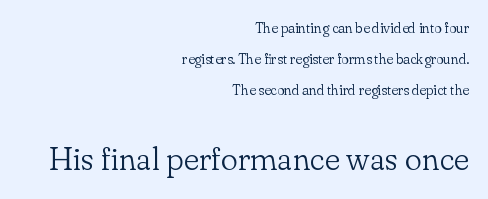
{"serif": "yes", "italic": "no", "bold": "no", "weight": "light", "width": "normal", "stroke_contrast": "low", "x_height": "small", "monospaced": "no", "underline": "no", "align": "right", "line_spacing": "loose", "line_spacing_ratio": 2.23, "letter_spacing": "normal", "letter_spacing_em": 0.0, "larger_block": "second", "size_ratio": 2.29, "glyph_px": 32}
